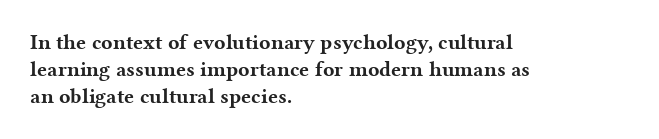
The image shows 21 px bold type, upright; set left-aligned, normal line spacing (1.28x), normal letter spacing, not underlined.
